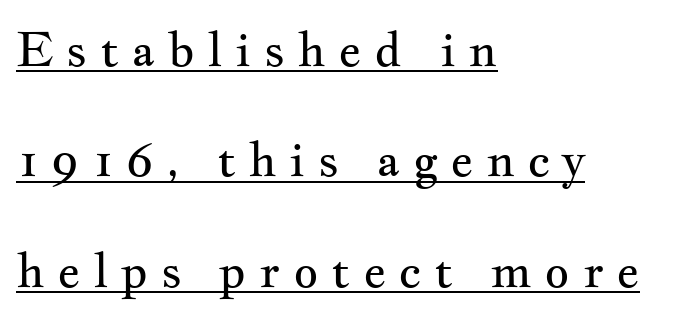
Q: Is the text bold? A: No.
Q: Is the text italic (slanted)? A: No, it is upright.
Q: Is the typeface a serif or a sans-serif typeface? A: Serif.
Q: Is the text underlined? A: Yes.
Q: How is the paragraph aligned? A: Left-aligned.
Q: Is the spacing between letters normal or unusually wide? A: Unusually wide.
Q: Is the spacing between lines tight, normal or loose? A: Loose.
Q: Width (condensed, normal, or wide)? A: Wide.
Q: Stroke contrast? A: Medium.
Q: x-height? A: Small.
Q: Monospaced? A: No.
